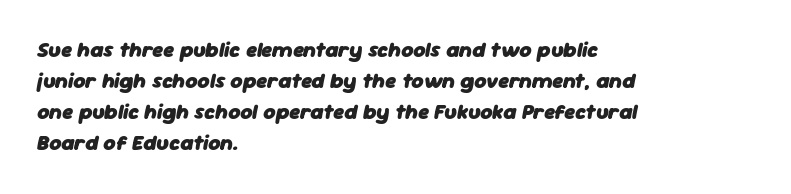
{"italic": "yes", "lean": "right", "slant_degrees": 11, "bold": "yes", "underline": "no", "align": "left", "line_spacing": "normal", "line_spacing_ratio": 1.48, "letter_spacing": "normal", "letter_spacing_em": 0.0, "glyph_px": 21}
